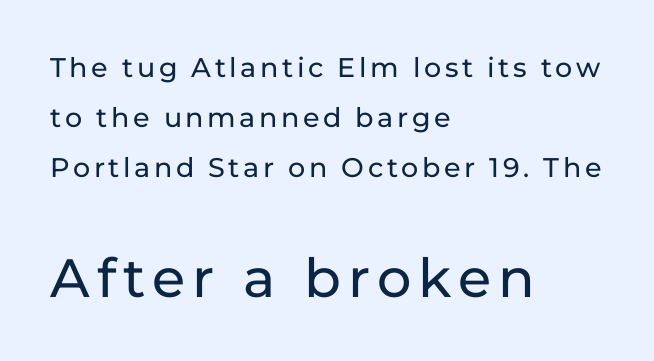
Italic: no, the glyphs are upright roman. The letters carry no serifs — their stems end cleanly without finishing strokes. A bare baseline throughout the passage. The passage is arranged the way most books set body copy — flush left.
